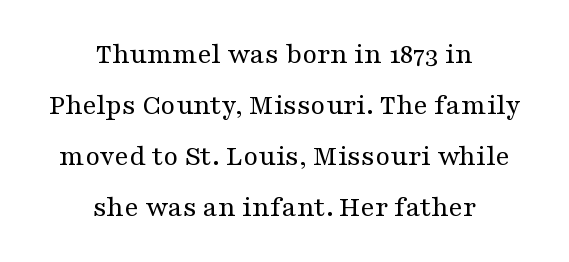
The image shows 30 px regular-weight, wide serif type, upright; set centered, normal line spacing (1.7x), normal letter spacing, not underlined; medium stroke contrast and a medium x-height.
